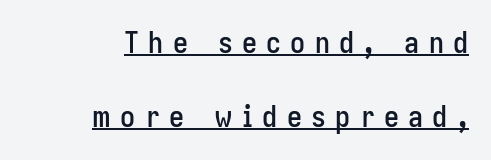
Q: Is the text italic (slanted)? A: No, it is upright.
Q: Is the typeface a serif or a sans-serif typeface? A: Sans-serif.
Q: Is the text underlined? A: Yes.
Q: How is the paragraph aligned? A: Right-aligned.
Q: Is the spacing between letters normal or unusually wide? A: Unusually wide.
Q: Is the spacing between lines tight, normal or loose? A: Loose.
Q: Width (condensed, normal, or wide)? A: Condensed.
Q: Stroke contrast? A: Low.
Q: x-height? A: Medium.
Q: Monospaced? A: No.
